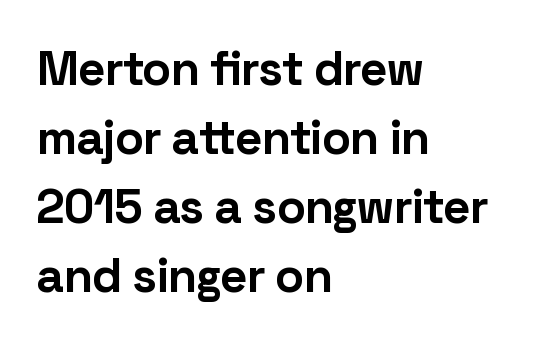
The image shows 48 px bold sans-serif type, upright; set left-aligned, normal line spacing (1.44x), normal letter spacing, not underlined; low stroke contrast and a medium x-height.
